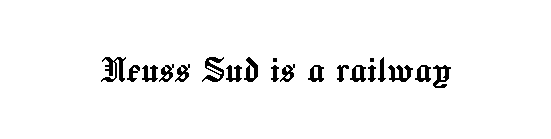
Caption: standard tracking, unaltered. Proportional: the letters do not fall into vertical columns. Each row of text sits above clean, open space. The type sits square on the baseline with zero lean.
